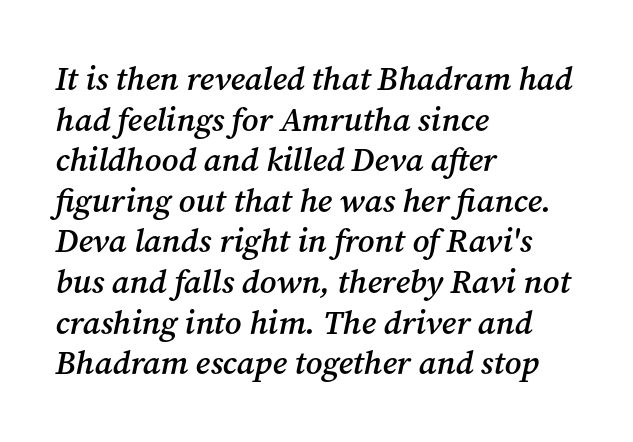
{"serif": "yes", "italic": "yes", "lean": "right", "slant_degrees": 12, "bold": "semi", "weight": "semibold", "width": "normal", "stroke_contrast": "medium", "x_height": "medium", "monospaced": "no", "underline": "no", "align": "left", "line_spacing_ratio": 1.23, "letter_spacing": "normal", "letter_spacing_em": 0.0, "glyph_px": 33}
